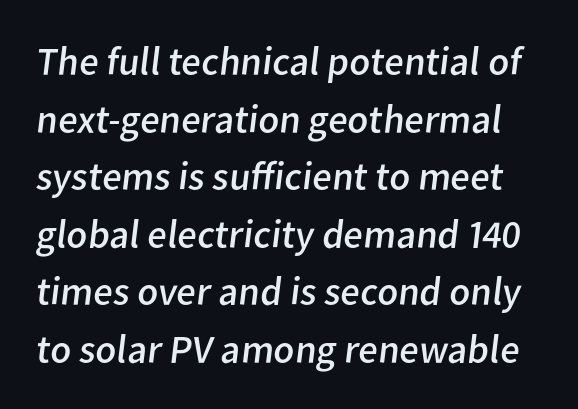
{"serif": "no", "bold": "no", "weight": "regular", "width": "normal", "stroke_contrast": "low", "x_height": "medium", "monospaced": "no", "underline": "no", "line_spacing": "normal", "line_spacing_ratio": 1.44, "letter_spacing": "normal", "letter_spacing_em": 0.0, "glyph_px": 40}
